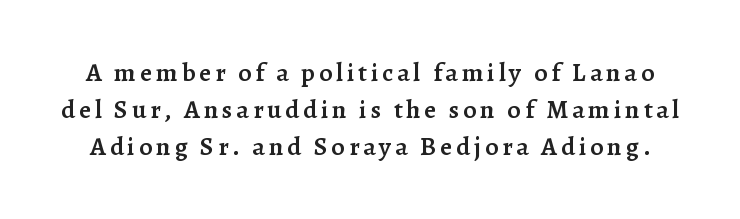
The passage shown is semibold, sitting just below true bold. The letters stand straight up with perfectly vertical stems. Normally led — the rows are evenly, conventionally spaced. Underlining? Definitely not there.
